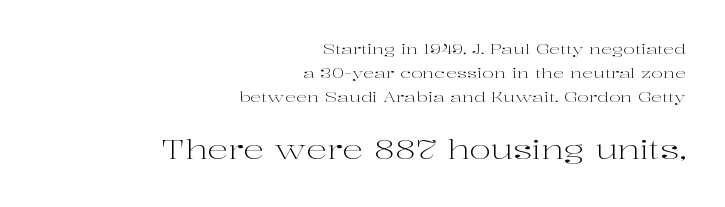
Q: Is the text bold? A: No.
Q: Is the text italic (slanted)? A: No, it is upright.
Q: Is the text underlined? A: No.
Q: How is the paragraph aligned? A: Right-aligned.
Q: Is the spacing between letters normal or unusually wide? A: Normal.
Q: Is the spacing between lines tight, normal or loose? A: Normal.
Q: Which block of text is set in a larger size, the first (top) or the second (bottom)? A: The second (bottom) one.
